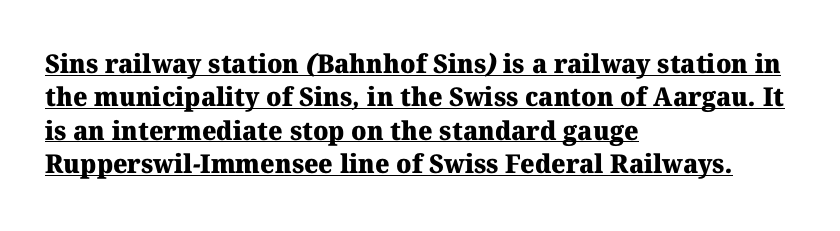
The image shows 26 px bold type; set left-aligned, normal line spacing (1.28x), normal letter spacing, underlined.
